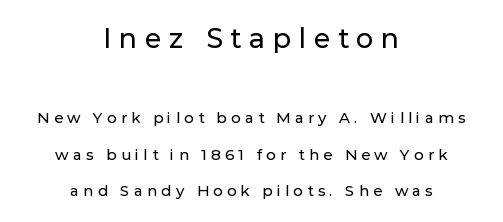
The image shows 27 px text type, upright; set centered, loose line spacing (2.43x), unusually wide letter spacing (+0.28 em), not underlined; the first (top) block is 1.8x larger.
